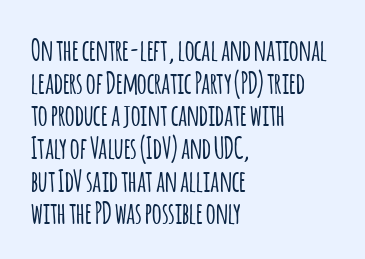
{"serif": "no", "italic": "no", "width": "condensed", "stroke_contrast": "low", "x_height": "large", "monospaced": "no", "underline": "no", "align": "left", "line_spacing": "tight", "line_spacing_ratio": 1.09, "letter_spacing": "normal", "letter_spacing_em": 0.0, "glyph_px": 30}
